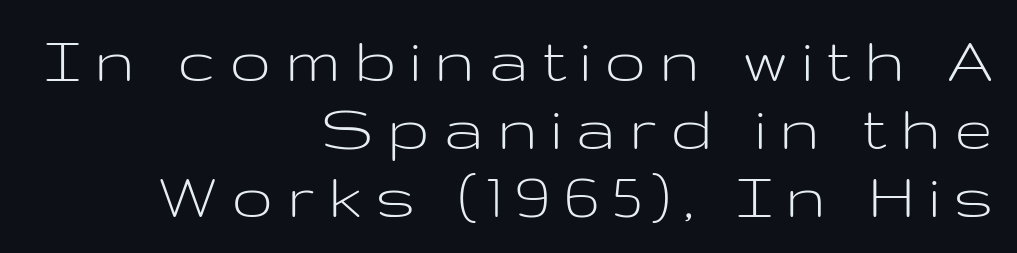
{"serif": "no", "italic": "no", "bold": "no", "weight": "light", "width": "wide", "stroke_contrast": "low", "x_height": "medium", "monospaced": "no", "underline": "no", "align": "right", "line_spacing": "tight", "line_spacing_ratio": 0.97, "glyph_px": 70}
